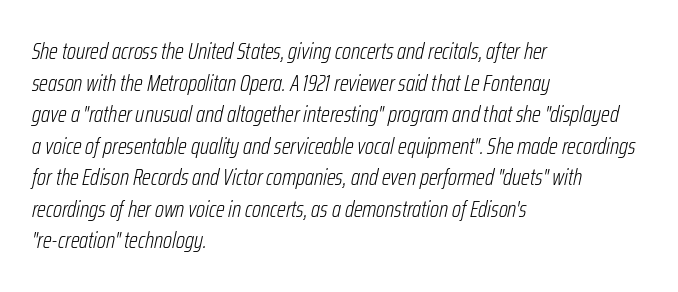
One-word summary of the alignment: left. This is oblique type, the kind used for emphasis or titles. The foot of each line stays bare and open. No extra tracking has been applied to these lines. Stem width sits at or under what a default text font uses. How would I describe the line gaps? Plain and ordinary.
